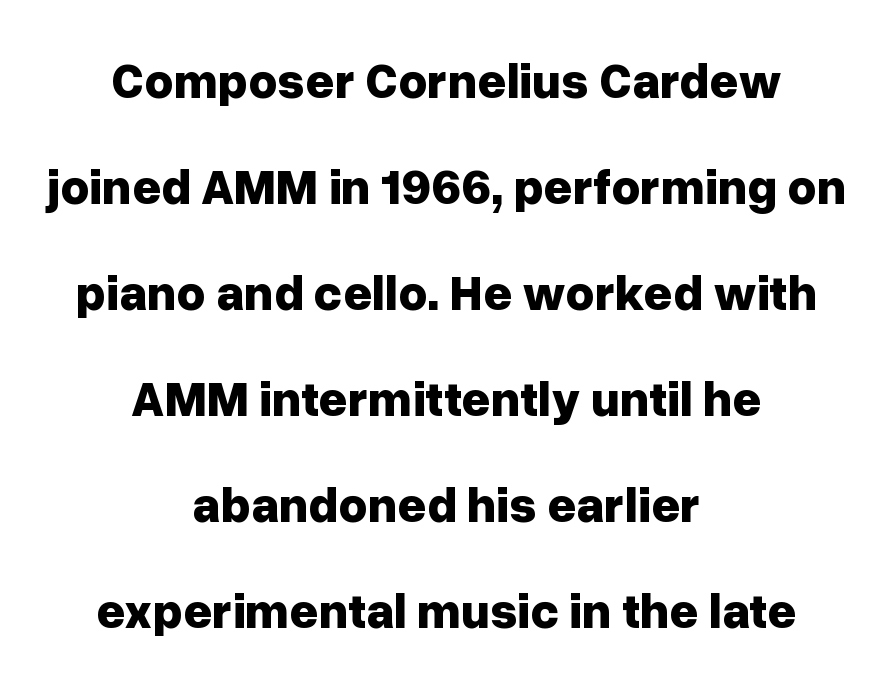
A roman cut, with each character standing at attention. The gaps between neighbouring characters are ordinary and unremarkable. Check where the strokes stop: nothing finishes them off — pure sans. Centered paragraph, ragged on both sides.
